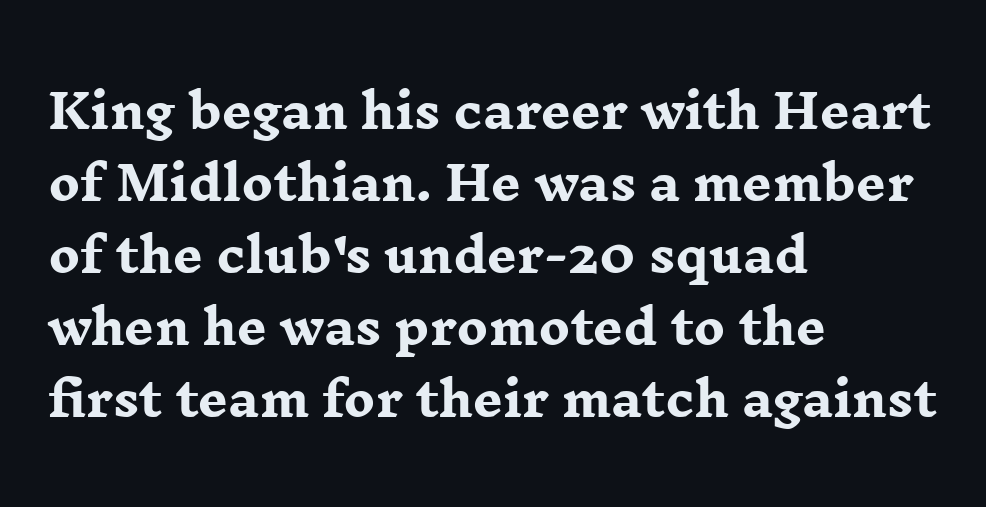
{"serif": "yes", "italic": "no", "bold": "yes", "weight": "heavy", "width": "wide", "stroke_contrast": "low", "x_height": "medium", "monospaced": "no", "underline": "no", "align": "left", "line_spacing": "normal", "line_spacing_ratio": 1.53, "letter_spacing": "normal", "letter_spacing_em": 0.0, "glyph_px": 47}
